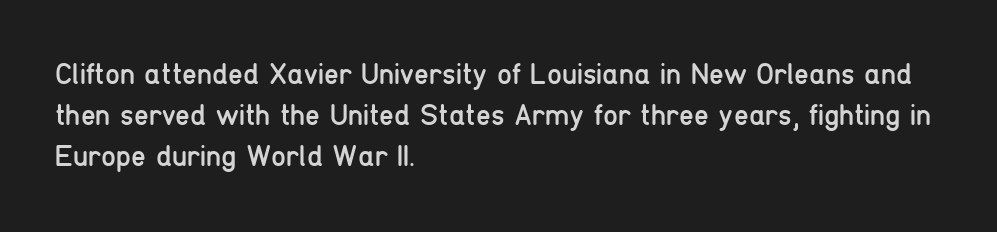
{"serif": "no", "italic": "no", "bold": "no", "weight": "regular", "width": "condensed", "stroke_contrast": "low", "x_height": "medium", "monospaced": "no", "underline": "no", "align": "left", "line_spacing": "normal", "line_spacing_ratio": 1.37, "letter_spacing": "normal", "letter_spacing_em": 0.0, "glyph_px": 30}
